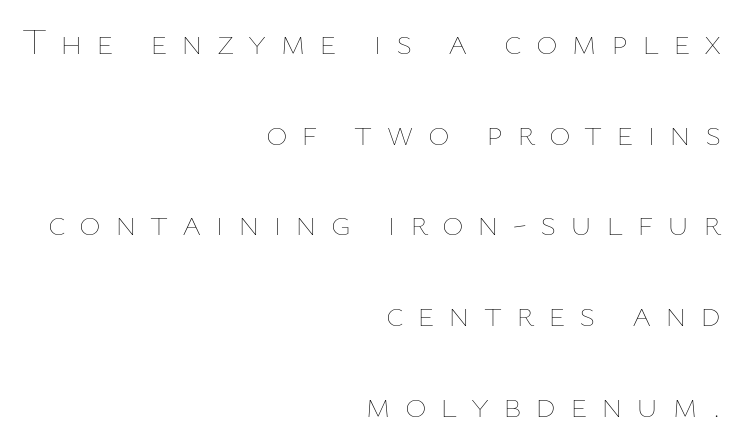
The image shows 37 px thin type, upright; set right-aligned, loose line spacing (2.45x), unusually wide letter spacing (+0.37 em), not underlined; low stroke contrast and a medium x-height.
